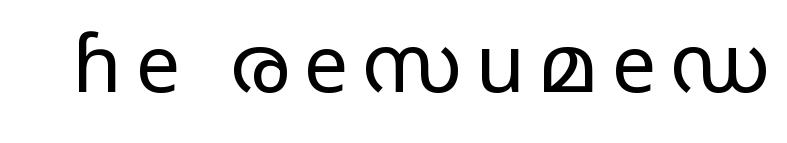
The image shows 80 px light, wide sans-serif type, upright; set not underlined; low stroke contrast and a medium x-height.
